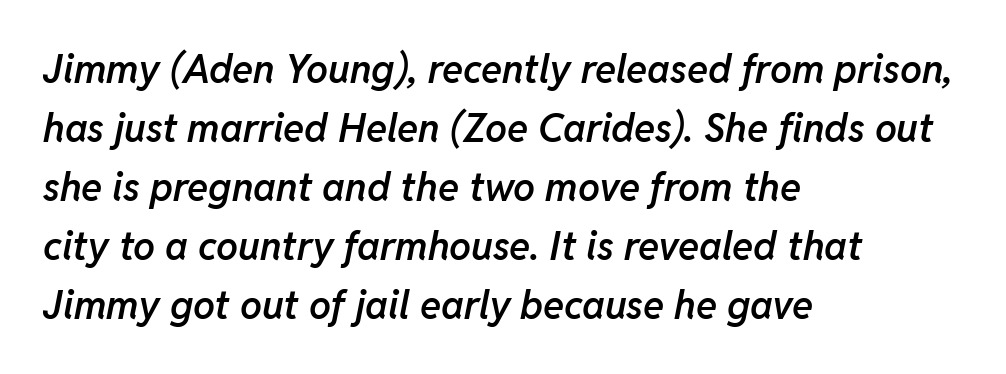
Observe the ordinary spacing: letters are neighbours, not strangers. The passage shown leans; its letterforms are oblique. Does the leading feel generous? No, just average. Each letter keeps its own natural width here, so spacing adapts to shape. Each glyph is drawn with semibold strokes, heavier than normal yet not fully bold.
